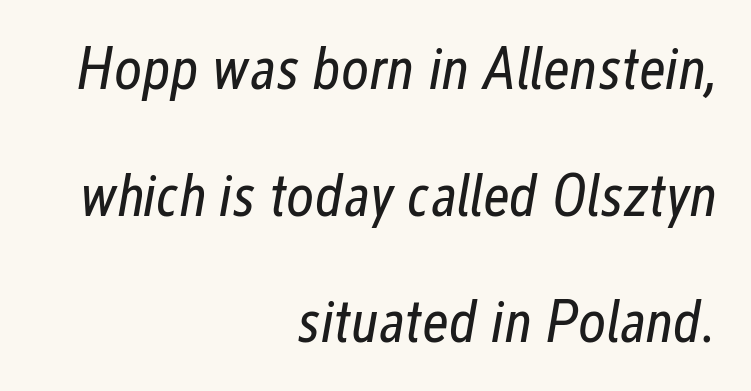
The image shows 60 px regular-weight, condensed type, italic (leaning right); set right-aligned, loose line spacing (2.11x), normal letter spacing, not underlined; low stroke contrast and a medium x-height.
